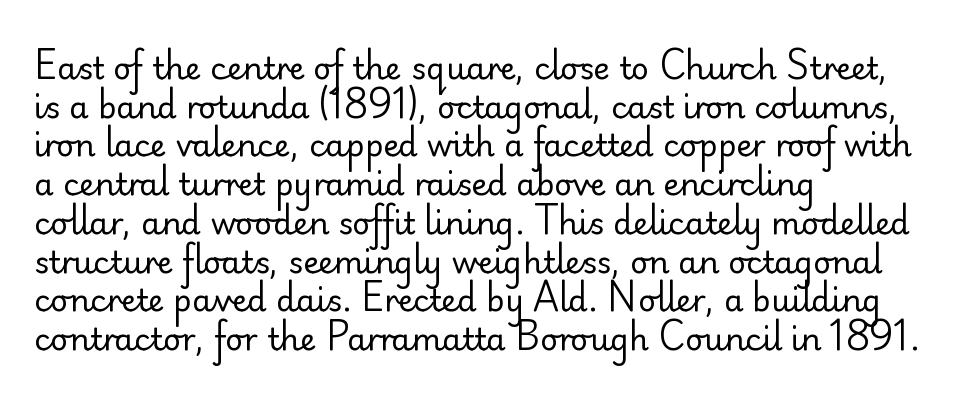
Letterform terminals end flat and unadorned throughout the passage. Varying glyph widths throughout — classic text-font behaviour. The compositor pushed each line to the left boundary. Posture: upright roman.
